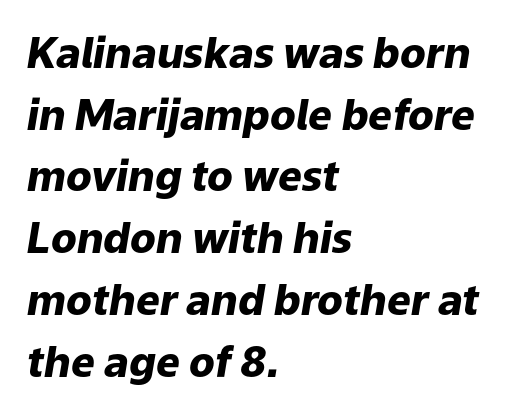
The image shows 42 px heavy type, italic (leaning right); set left-aligned, normal line spacing (1.47x), normal letter spacing, not underlined; low stroke contrast and a medium x-height.
